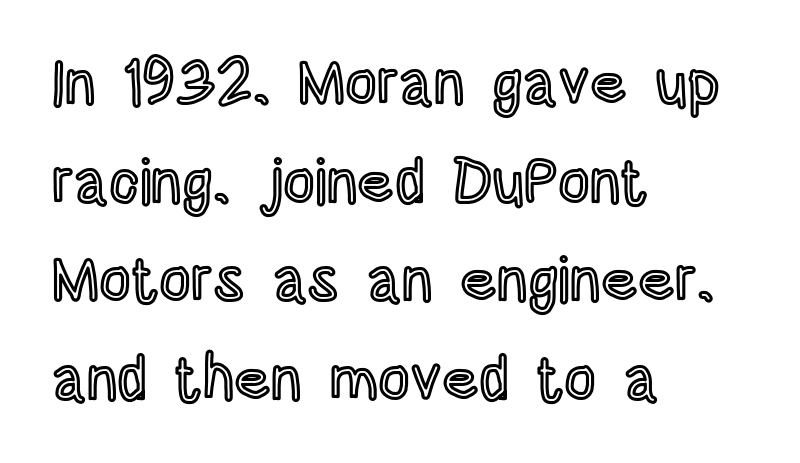
{"italic": "no", "width": "condensed", "x_height": "large", "monospaced": "no", "underline": "no", "align": "left", "line_spacing": "normal", "line_spacing_ratio": 1.59, "letter_spacing": "normal", "letter_spacing_em": 0.0, "glyph_px": 62}
